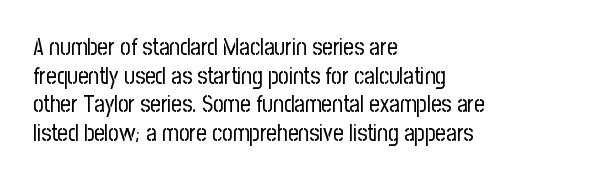
Beneath every word, the page is bare. On a weight scale, this lands at 450 or below. Look at the tracking — it's just the regular setting, nothing added. The typesetter chose a ragged-right arrangement here. Upright lettering throughout.
